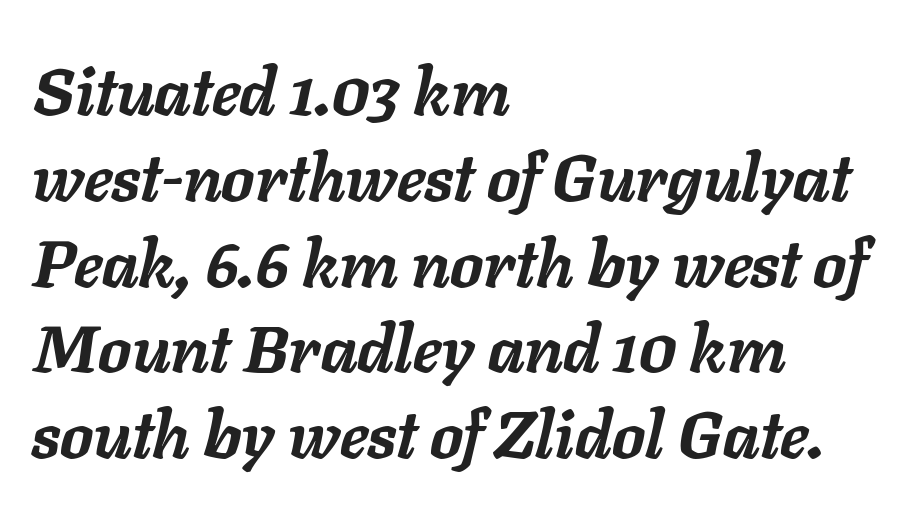
Q: Is the text bold? A: Yes.
Q: Is the text italic (slanted)? A: Yes, it leans right by about 11 degrees.
Q: Is the text underlined? A: No.
Q: How is the paragraph aligned? A: Left-aligned.
Q: Is the spacing between letters normal or unusually wide? A: Normal.
Q: Is the spacing between lines tight, normal or loose? A: Normal.
Q: Width (condensed, normal, or wide)? A: Normal.
Q: Stroke contrast? A: Low.
Q: x-height? A: Medium.
Q: Monospaced? A: No.
